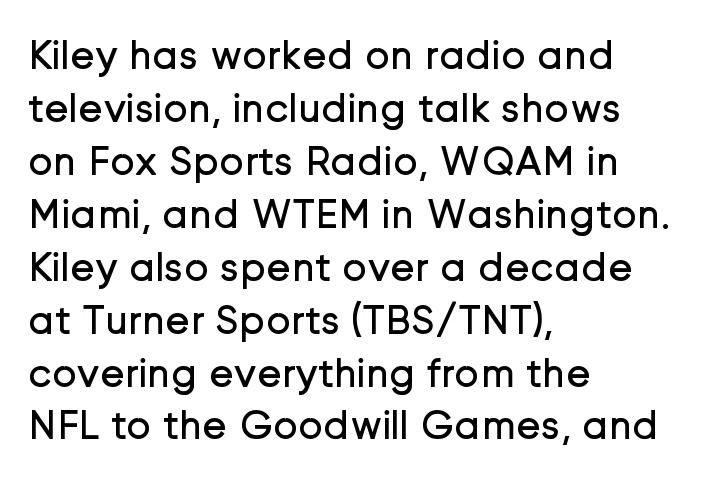
Q: Is the text bold? A: No.
Q: Is the text italic (slanted)? A: No, it is upright.
Q: Is the typeface a serif or a sans-serif typeface? A: Sans-serif.
Q: Is the text underlined? A: No.
Q: How is the paragraph aligned? A: Left-aligned.
Q: Is the spacing between letters normal or unusually wide? A: Normal.
Q: Is the spacing between lines tight, normal or loose? A: Normal.
Q: Width (condensed, normal, or wide)? A: Normal.
Q: Stroke contrast? A: Low.
Q: x-height? A: Medium.
Q: Monospaced? A: No.
